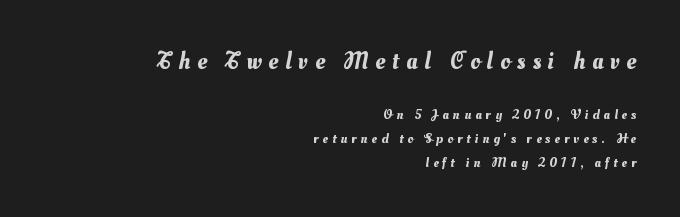
{"underline": "no", "align": "right", "line_spacing": "normal", "line_spacing_ratio": 1.7, "letter_spacing": "wide", "letter_spacing_em": 0.29, "larger_block": "first", "size_ratio": 1.71, "glyph_px": 24}
